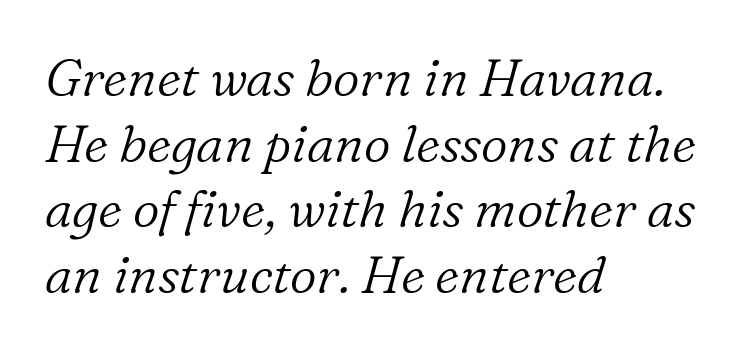
Q: Is the text bold? A: No.
Q: Is the text italic (slanted)? A: Yes, it leans right by about 16 degrees.
Q: Is the typeface a serif or a sans-serif typeface? A: Serif.
Q: Is the text underlined? A: No.
Q: How is the paragraph aligned? A: Left-aligned.
Q: Is the spacing between letters normal or unusually wide? A: Normal.
Q: Is the spacing between lines tight, normal or loose? A: Normal.
Q: Width (condensed, normal, or wide)? A: Normal.
Q: Stroke contrast? A: Low.
Q: x-height? A: Medium.
Q: Monospaced? A: No.
